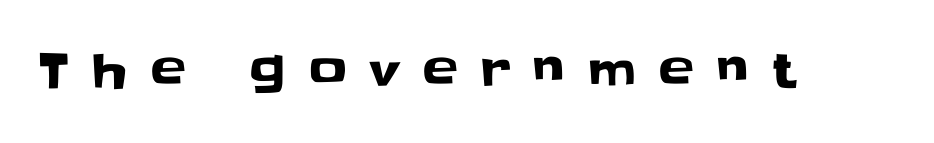
Q: Is the text italic (slanted)? A: No, it is upright.
Q: Is the typeface a serif or a sans-serif typeface? A: Sans-serif.
Q: Is the text underlined? A: No.
Q: Is the spacing between letters normal or unusually wide? A: Unusually wide.
Q: Width (condensed, normal, or wide)? A: Normal.
Q: Stroke contrast? A: Low.
Q: x-height? A: Large.
Q: Monospaced? A: No.
